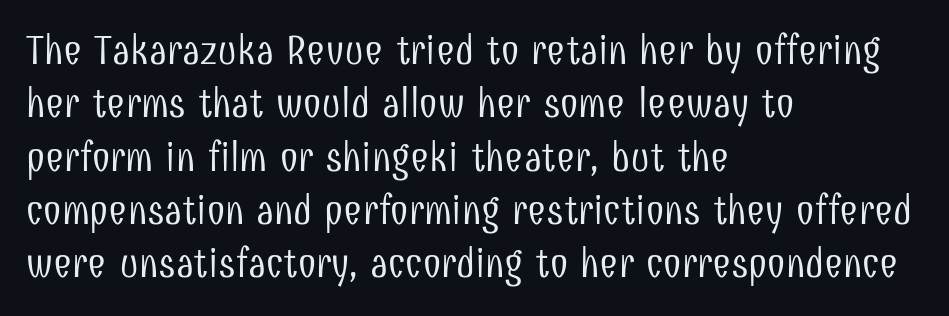
Q: Is the text bold? A: No.
Q: Is the text italic (slanted)? A: No, it is upright.
Q: Is the typeface a serif or a sans-serif typeface? A: Sans-serif.
Q: Is the text underlined? A: No.
Q: How is the paragraph aligned? A: Left-aligned.
Q: Is the spacing between letters normal or unusually wide? A: Normal.
Q: Is the spacing between lines tight, normal or loose? A: Normal.
Q: Width (condensed, normal, or wide)? A: Condensed.
Q: Stroke contrast? A: Low.
Q: x-height? A: Medium.
Q: Monospaced? A: No.
